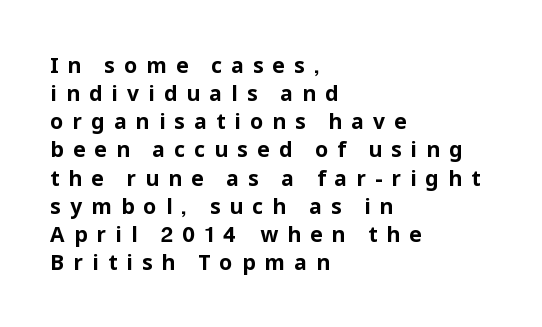
{"italic": "no", "bold": "yes", "underline": "no", "align": "left", "line_spacing": "normal", "line_spacing_ratio": 1.34, "letter_spacing": "wide", "letter_spacing_em": 0.44, "glyph_px": 21}
